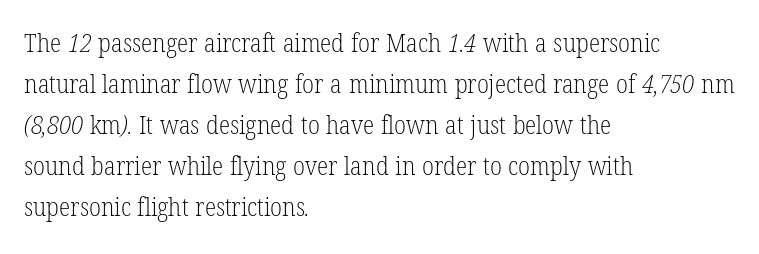
{"bold": "no", "underline": "no", "align": "left", "line_spacing": "normal", "line_spacing_ratio": 1.58, "letter_spacing": "normal", "letter_spacing_em": 0.0, "glyph_px": 26}
